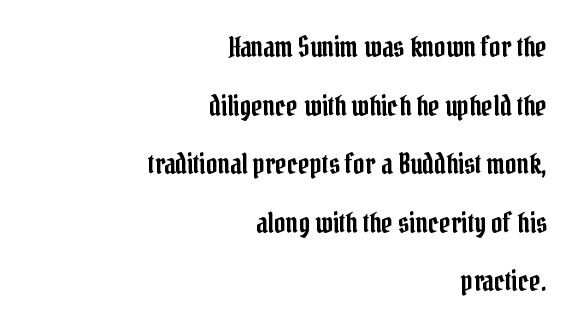
The image shows 28 px condensed serif type, upright; set right-aligned, loose line spacing (2.09x), normal letter spacing, not underlined; low stroke contrast and a medium x-height.
